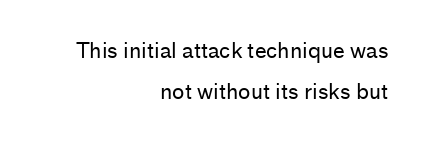
Q: Is the text bold? A: No.
Q: Is the text italic (slanted)? A: No, it is upright.
Q: Is the text underlined? A: No.
Q: How is the paragraph aligned? A: Right-aligned.
Q: Is the spacing between letters normal or unusually wide? A: Normal.
Q: Is the spacing between lines tight, normal or loose? A: Loose.
